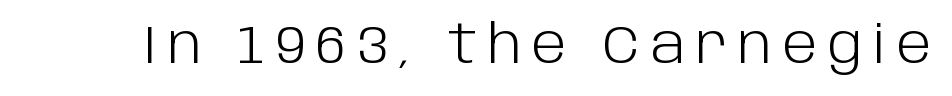
Q: Is the text bold? A: No.
Q: Is the text italic (slanted)? A: No, it is upright.
Q: Is the typeface a serif or a sans-serif typeface? A: Sans-serif.
Q: Is the text underlined? A: No.
Q: Is the spacing between letters normal or unusually wide? A: Unusually wide.
Q: Width (condensed, normal, or wide)? A: Normal.
Q: Stroke contrast? A: Low.
Q: x-height? A: Large.
Q: Monospaced? A: No.
